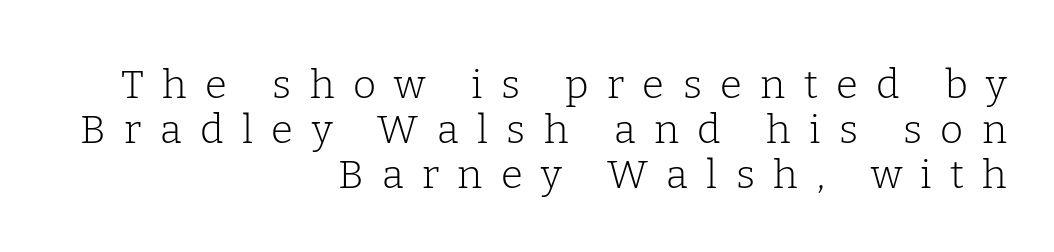
Line ends are locked; line starts wander. The type family on display is of the serif kind. Is there much room between lines? No — they nearly touch. Stem width sits at or under what a default text font uses.
